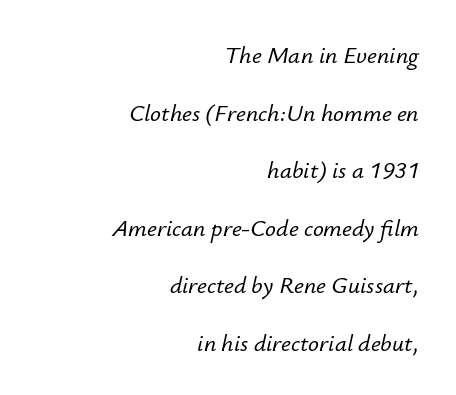
{"italic": "yes", "lean": "right", "slant_degrees": 12, "underline": "no", "align": "right", "line_spacing": "loose", "line_spacing_ratio": 2.4, "letter_spacing": "normal", "letter_spacing_em": 0.0, "glyph_px": 24}
